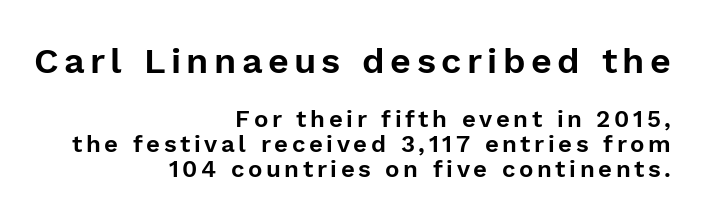
A roman cut, with each character standing at attention. Horizontal bands of white between lines are thin slivers. Is the lower block the larger one? No — the upper block carries the bigger type. These lines are rendered in a variable-pitch font.
